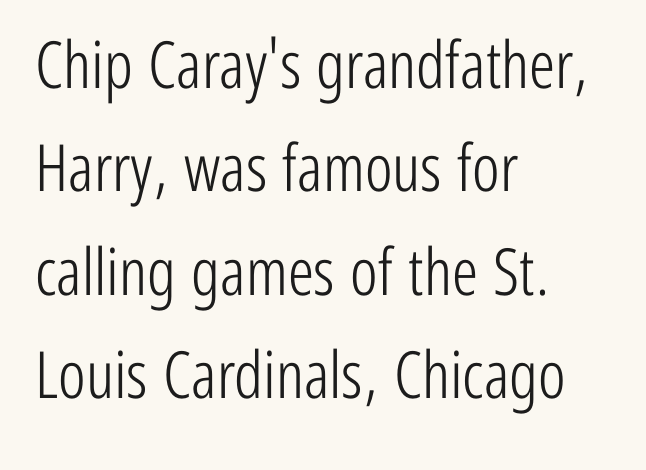
Each new line begins a customary step beneath the previous one. The paragraph shown leans on its left margin. The letterforms sit at book weight or below. Unmarked baselines from the first word to the last. You could call the tracking neutral — neither tight nor loose.
